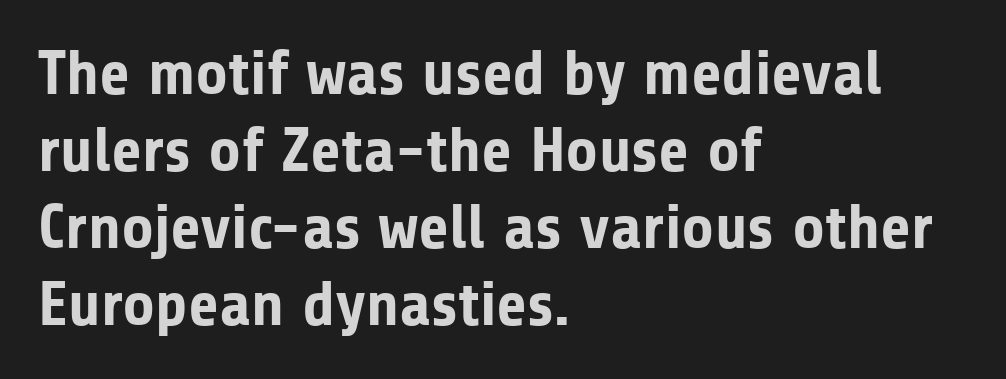
The image shows 63 px bold sans-serif type, upright; set left-aligned, line spacing 1.22x, normal letter spacing, not underlined; low stroke contrast and a medium x-height.
